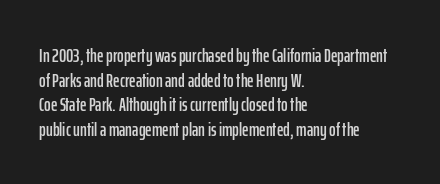
The image shows 20 px text type, upright; set left-aligned, line spacing 1.23x, normal letter spacing, not underlined.
